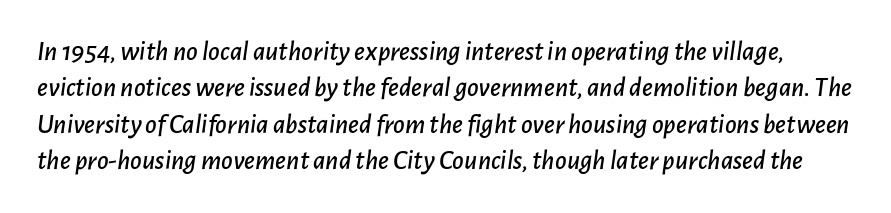
{"italic": "yes", "lean": "right", "slant_degrees": 7, "width": "normal", "stroke_contrast": "low", "x_height": "medium", "monospaced": "no", "underline": "no", "line_spacing": "normal", "line_spacing_ratio": 1.3, "letter_spacing": "normal", "letter_spacing_em": 0.0, "glyph_px": 28}
